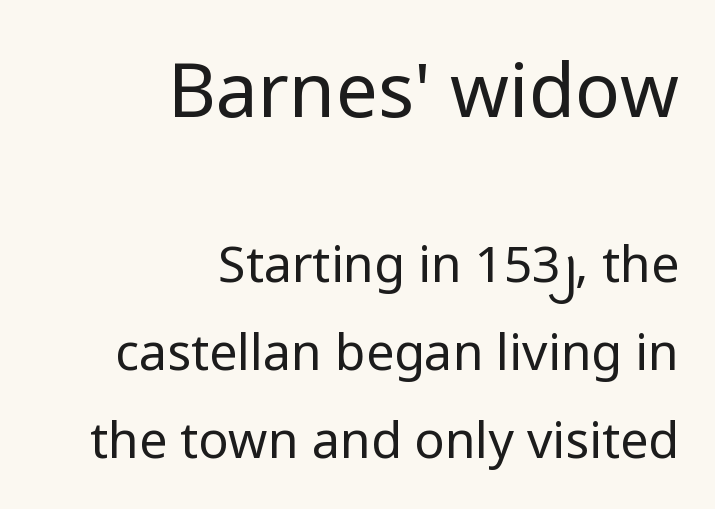
Designer's note — italics off, roman on. Typeset ragged left — the right edge is the straight one. The glyphs are unaccompanied by any horizontal stroke below them. The rendering keeps characters at their native spacing. Is this a fixed-width face? No — the glyphs have proportional, varying widths. Ink coverage per letter is moderate at most.
